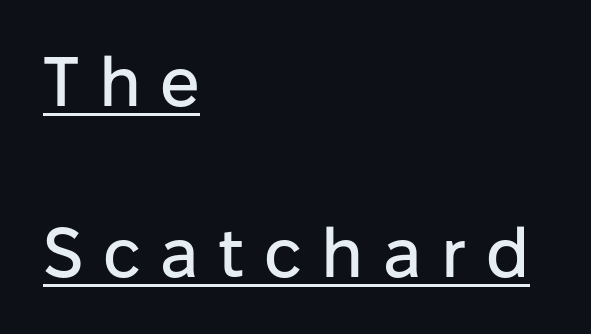
{"serif": "no", "italic": "no", "width": "normal", "stroke_contrast": "low", "x_height": "medium", "monospaced": "no", "underline": "yes", "align": "left", "line_spacing": "loose", "line_spacing_ratio": 2.44, "letter_spacing": "wide", "letter_spacing_em": 0.28, "glyph_px": 70}
